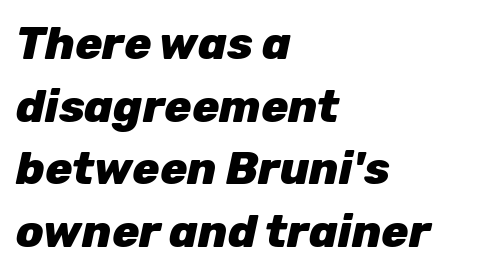
{"italic": "yes", "lean": "right", "slant_degrees": 12, "bold": "yes", "weight": "heavy", "width": "normal", "stroke_contrast": "low", "x_height": "medium", "monospaced": "no", "underline": "no", "align": "left", "line_spacing": "normal", "line_spacing_ratio": 1.39, "letter_spacing": "normal", "letter_spacing_em": 0.0, "glyph_px": 45}
